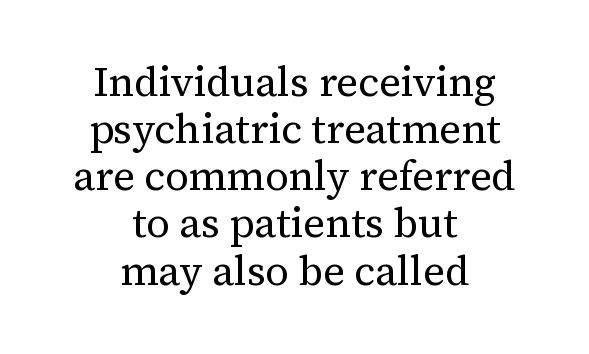
{"serif": "yes", "italic": "no", "bold": "no", "weight": "regular", "width": "normal", "stroke_contrast": "medium", "x_height": "medium", "monospaced": "no", "underline": "no", "align": "center", "line_spacing": "tight", "line_spacing_ratio": 1.15, "letter_spacing": "normal", "letter_spacing_em": 0.0, "glyph_px": 41}
